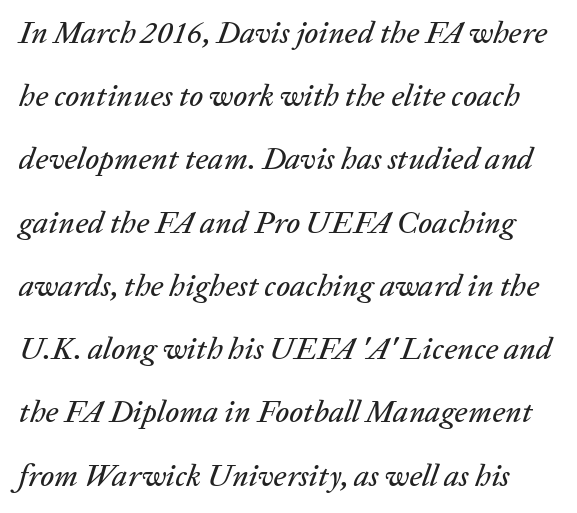
{"italic": "yes", "lean": "right", "slant_degrees": 20, "width": "normal", "stroke_contrast": "low", "x_height": "medium", "monospaced": "no", "underline": "no", "line_spacing": "loose", "line_spacing_ratio": 2.04, "letter_spacing": "normal", "letter_spacing_em": 0.0, "glyph_px": 31}
